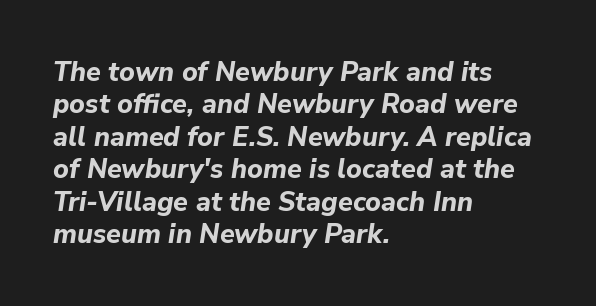
Yep, that's italic — everything's leaning. The passage shown is not underscored anywhere. Heft: maximum for text — a bold. Line starts are locked; line ends wander. Glyph-to-glyph distance matches everyday printed text.
